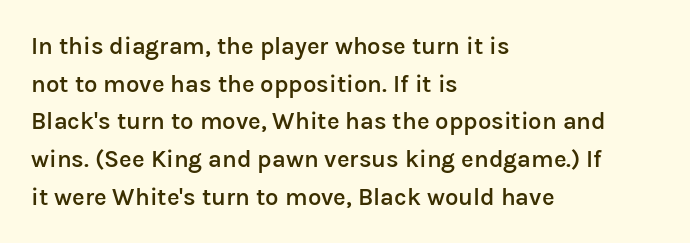
The image shows 24 px text type, upright; set left-aligned, normal line spacing (1.57x), normal letter spacing, not underlined.
